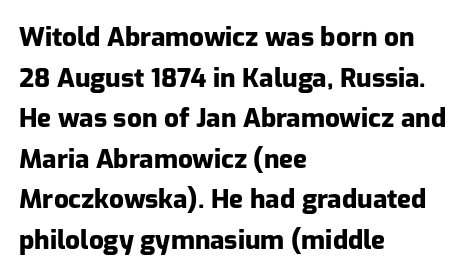
Q: Is the text bold? A: Yes.
Q: Is the text italic (slanted)? A: No, it is upright.
Q: Is the text underlined? A: No.
Q: How is the paragraph aligned? A: Left-aligned.
Q: Is the spacing between letters normal or unusually wide? A: Normal.
Q: Is the spacing between lines tight, normal or loose? A: Normal.
